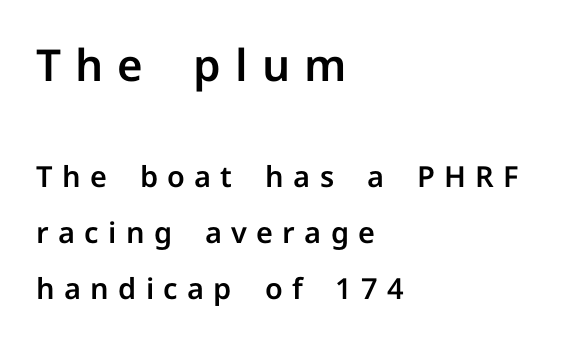
Large over small — that's the arrangement of the two blocks here. In CSS terms this would be text-align: left. Underline: absent. Each letter keeps its own natural width here, so spacing adapts to shape. You could fit nearly another row in the gap between these rows.
